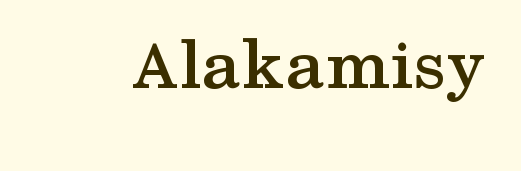
Q: Is the text bold? A: Yes.
Q: Is the text italic (slanted)? A: No, it is upright.
Q: Is the typeface a serif or a sans-serif typeface? A: Serif.
Q: Is the text underlined? A: No.
Q: Is the spacing between letters normal or unusually wide? A: Normal.
Q: Width (condensed, normal, or wide)? A: Wide.
Q: Stroke contrast? A: Medium.
Q: x-height? A: Medium.
Q: Monospaced? A: No.
